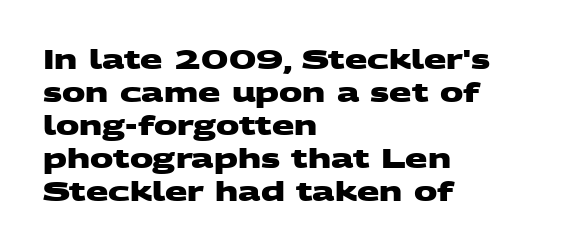
Q: Is the text bold? A: Yes.
Q: Is the text underlined? A: No.
Q: How is the paragraph aligned? A: Left-aligned.
Q: Is the spacing between letters normal or unusually wide? A: Normal.
Q: Is the spacing between lines tight, normal or loose? A: Normal.
